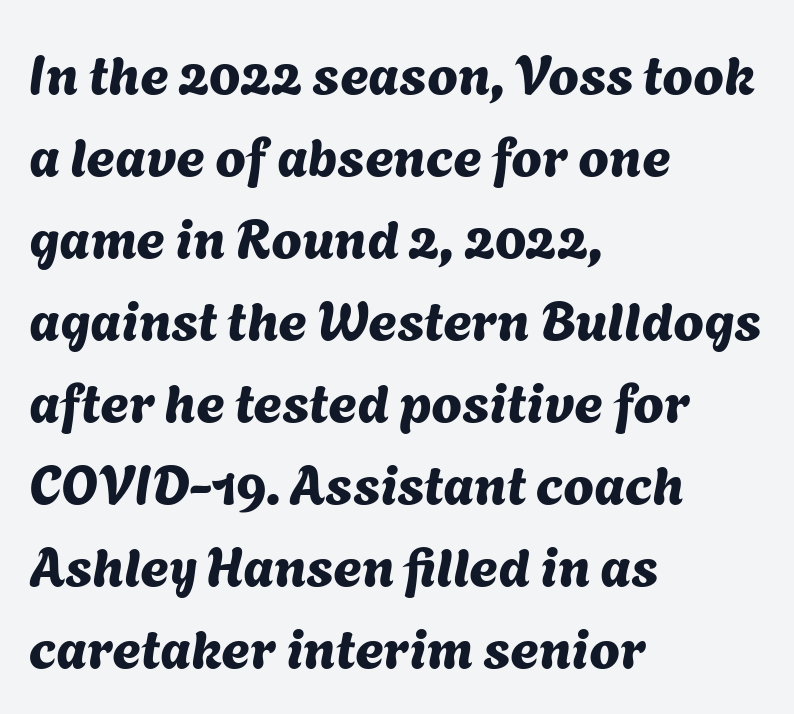
{"serif": "no", "width": "normal", "stroke_contrast": "medium", "x_height": "medium", "monospaced": "no", "underline": "no", "align": "left", "line_spacing": "normal", "line_spacing_ratio": 1.49, "letter_spacing": "normal", "letter_spacing_em": 0.0, "glyph_px": 55}
